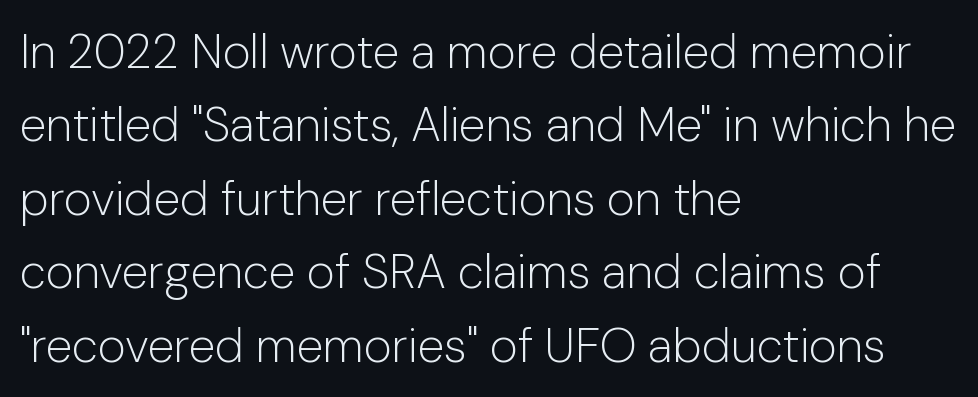
Nothing heavy about these letters — not bold at all. Varying glyph widths throughout — classic text-font behaviour. The font family rendered here belongs to the sans-serif group. The space between consecutive lines is moderate. Which margin do the lines hug? The left one — the right edge is uneven. The space beneath each line is pristine and unruled.
